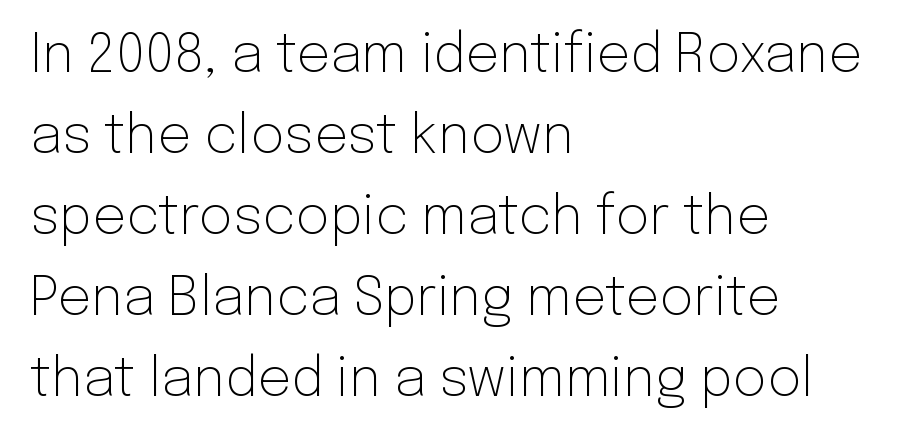
{"serif": "no", "italic": "no", "bold": "no", "weight": "light", "width": "normal", "stroke_contrast": "low", "x_height": "medium", "monospaced": "no", "underline": "no", "align": "left", "line_spacing": "normal", "line_spacing_ratio": 1.53, "letter_spacing": "normal", "letter_spacing_em": 0.0, "glyph_px": 53}
